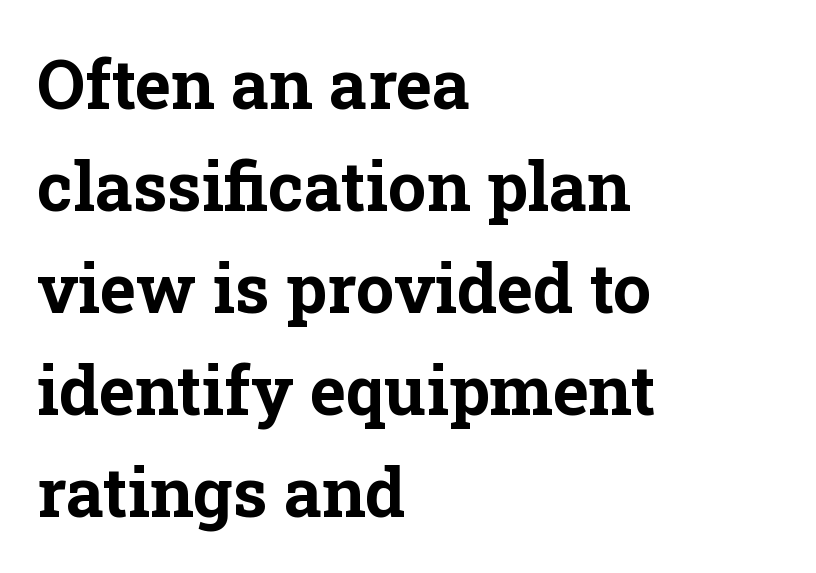
Reading down the column, the eye jumps a familiar distance to each next line. The rendering uses natural spacing where letterforms have individual widths. These lines are set flush left with a ragged right edge. Examine the stroke ends and you'll spot serifs. The letters sit at their default tracking, neither squeezed nor spread. Weight: bold.
